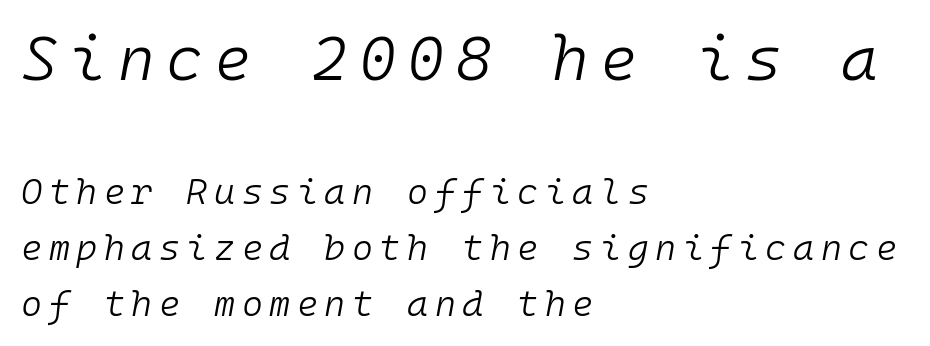
{"italic": "yes", "lean": "right", "slant_degrees": 10, "bold": "no", "weight": "light", "width": "normal", "stroke_contrast": "low", "x_height": "medium", "monospaced": "yes", "underline": "no", "align": "left", "line_spacing": "normal", "line_spacing_ratio": 1.56, "larger_block": "first", "size_ratio": 1.75, "glyph_px": 63}
